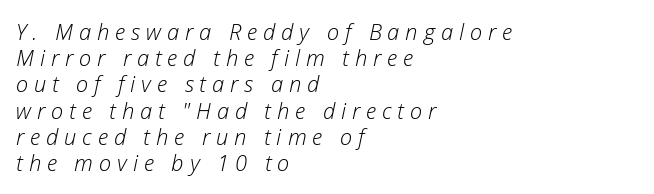
The image shows 22 px text type, italic (leaning right); set left-aligned, line spacing 1.19x, unusually wide letter spacing (+0.27 em), not underlined.
